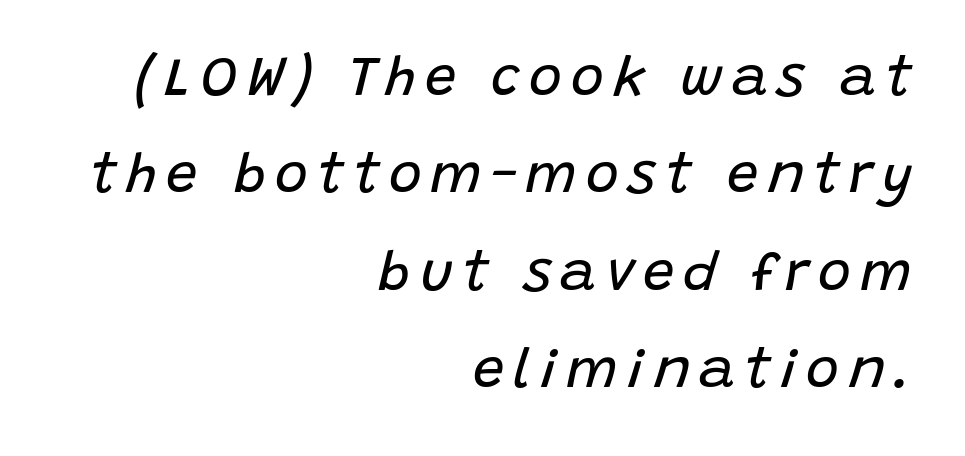
Q: Is the text bold? A: No.
Q: Is the text italic (slanted)? A: Yes, it leans right by about 15 degrees.
Q: Is the text underlined? A: No.
Q: How is the paragraph aligned? A: Right-aligned.
Q: Width (condensed, normal, or wide)? A: Normal.
Q: Stroke contrast? A: Low.
Q: x-height? A: Large.
Q: Monospaced? A: No.
